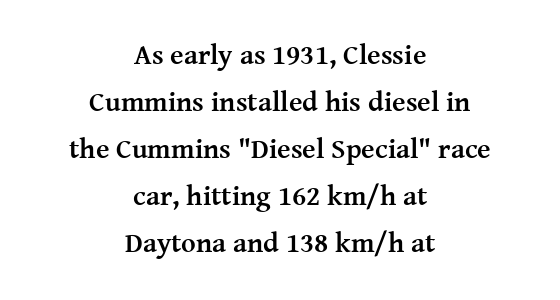
Yep, those are serifs on the letters. Notice how the passage keeps no hard edge, just a central spine. This rendering leaves character spacing at its baseline value. This sample has the flowing, uneven cadence of proportional lettering. Pretty heavy lettering here — definitely bold.
